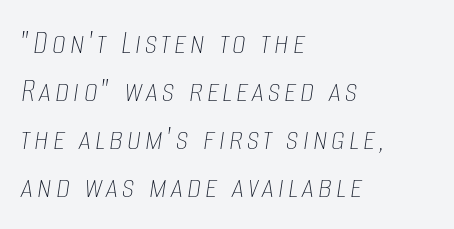
The image shows 35 px thin, condensed type, italic (leaning right); set left-aligned, normal line spacing (1.37x), not underlined; low stroke contrast and a large x-height.
